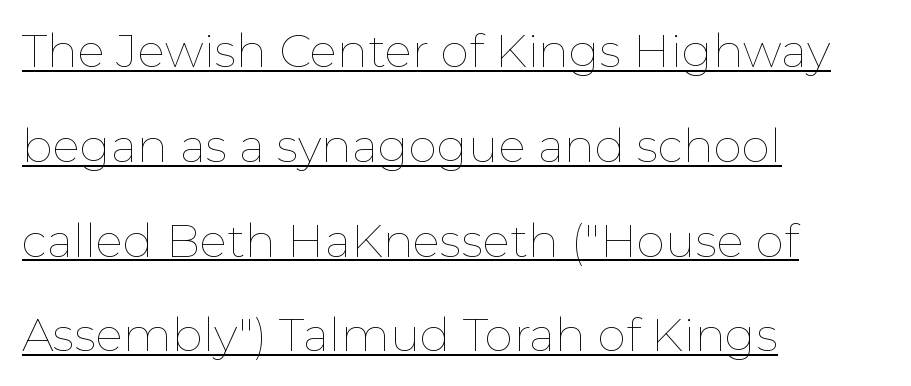
The image shows 46 px thin type, upright; set left-aligned, loose line spacing (2.06x), normal letter spacing, underlined; low stroke contrast and a medium x-height.
